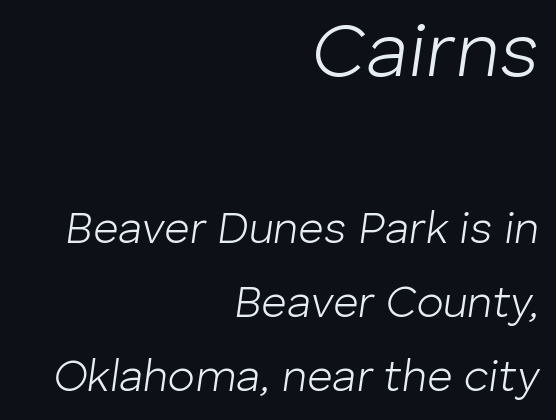
{"italic": "yes", "lean": "right", "slant_degrees": 8, "bold": "no", "weight": "light", "width": "normal", "stroke_contrast": "low", "x_height": "medium", "monospaced": "no", "underline": "no", "align": "right", "line_spacing": "normal", "line_spacing_ratio": 1.69, "letter_spacing": "normal", "letter_spacing_em": 0.0, "larger_block": "first", "size_ratio": 1.75, "glyph_px": 77}
